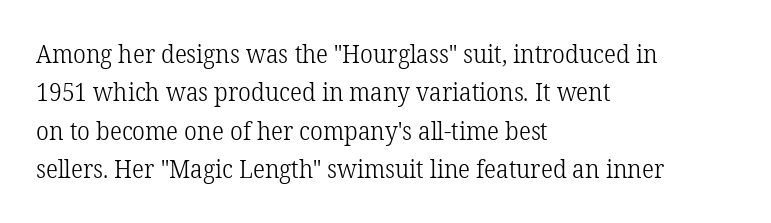
This sample uses an upright cut, with every glyph sitting square on the baseline. The string is rendered with underlining switched off. Tracking value appears to be zero — textbook default spacing. The lines in this sample share a left origin and differ only in where they stop. Vertical spacing — default.
